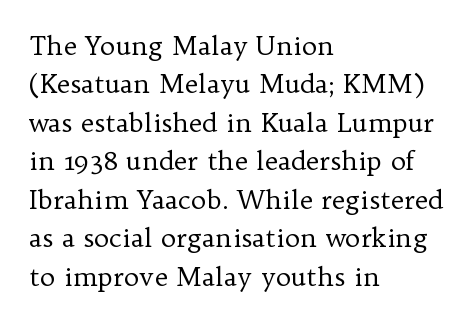
{"italic": "no", "bold": "no", "underline": "no", "align": "left", "line_spacing": "normal", "line_spacing_ratio": 1.48, "letter_spacing": "normal", "letter_spacing_em": 0.0, "glyph_px": 26}
